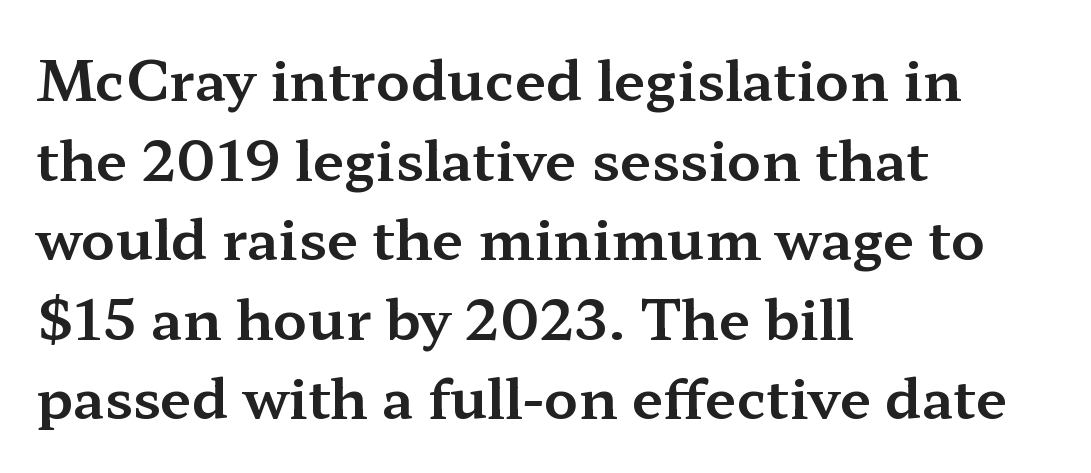
Q: Is the text italic (slanted)? A: No, it is upright.
Q: Is the typeface a serif or a sans-serif typeface? A: Serif.
Q: Is the text underlined? A: No.
Q: How is the paragraph aligned? A: Left-aligned.
Q: Is the spacing between letters normal or unusually wide? A: Normal.
Q: Is the spacing between lines tight, normal or loose? A: Normal.
Q: Width (condensed, normal, or wide)? A: Wide.
Q: Stroke contrast? A: Medium.
Q: x-height? A: Medium.
Q: Monospaced? A: No.
